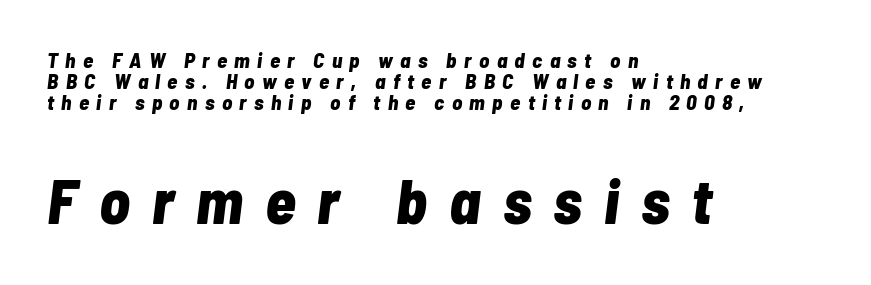
{"italic": "yes", "lean": "right", "slant_degrees": 7, "bold": "yes", "weight": "bold", "width": "condensed", "stroke_contrast": "low", "x_height": "medium", "monospaced": "no", "underline": "no", "align": "left", "line_spacing": "tight", "line_spacing_ratio": 1.01, "letter_spacing": "wide", "letter_spacing_em": 0.35, "larger_block": "second", "size_ratio": 3.0, "glyph_px": 63}
